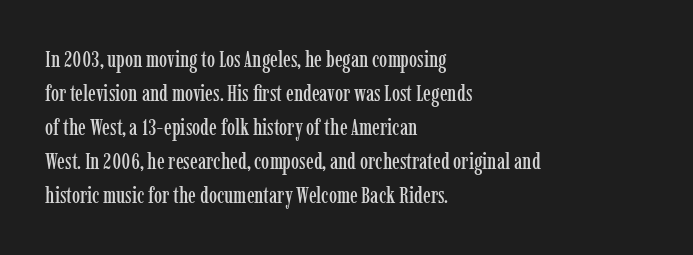
The image shows 23 px text type, upright; set left-aligned, normal line spacing (1.48x), normal letter spacing, not underlined.
